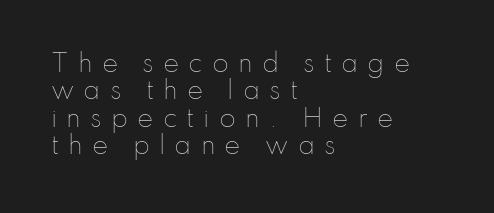
{"italic": "no", "bold": "no", "underline": "no", "align": "left", "line_spacing": "tight", "line_spacing_ratio": 1.14, "letter_spacing": "wide", "letter_spacing_em": 0.38, "glyph_px": 24}
